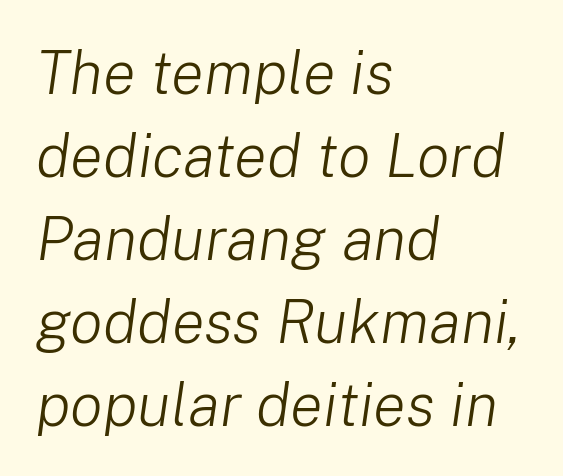
Q: Is the text bold? A: No.
Q: Is the text italic (slanted)? A: Yes, it leans right by about 8 degrees.
Q: Is the text underlined? A: No.
Q: How is the paragraph aligned? A: Left-aligned.
Q: Is the spacing between letters normal or unusually wide? A: Normal.
Q: Is the spacing between lines tight, normal or loose? A: Normal.
Q: Width (condensed, normal, or wide)? A: Normal.
Q: Stroke contrast? A: Low.
Q: x-height? A: Medium.
Q: Monospaced? A: No.
